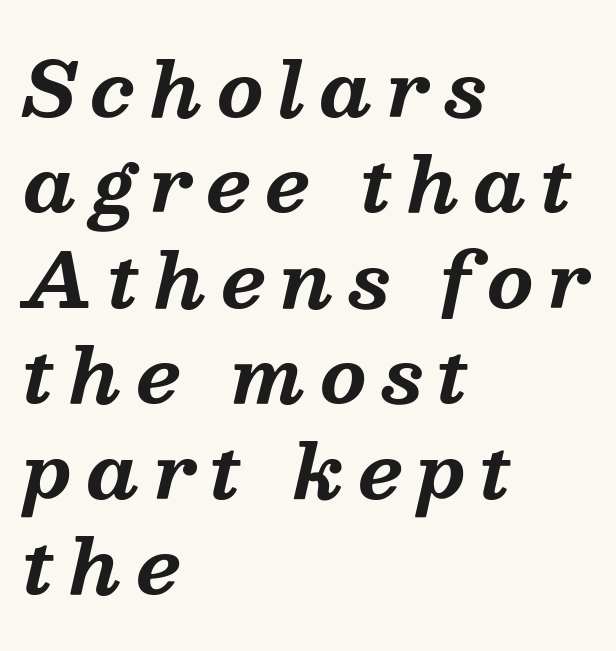
The image shows 74 px bold serif type, italic (leaning right); set left-aligned, normal line spacing (1.29x), unusually wide letter spacing (+0.2 em), not underlined; medium stroke contrast and a medium x-height.
